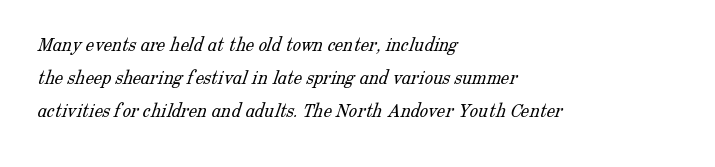
Q: Is the text bold? A: No.
Q: Is the text underlined? A: No.
Q: How is the paragraph aligned? A: Left-aligned.
Q: Is the spacing between letters normal or unusually wide? A: Normal.
Q: Is the spacing between lines tight, normal or loose? A: Normal.
